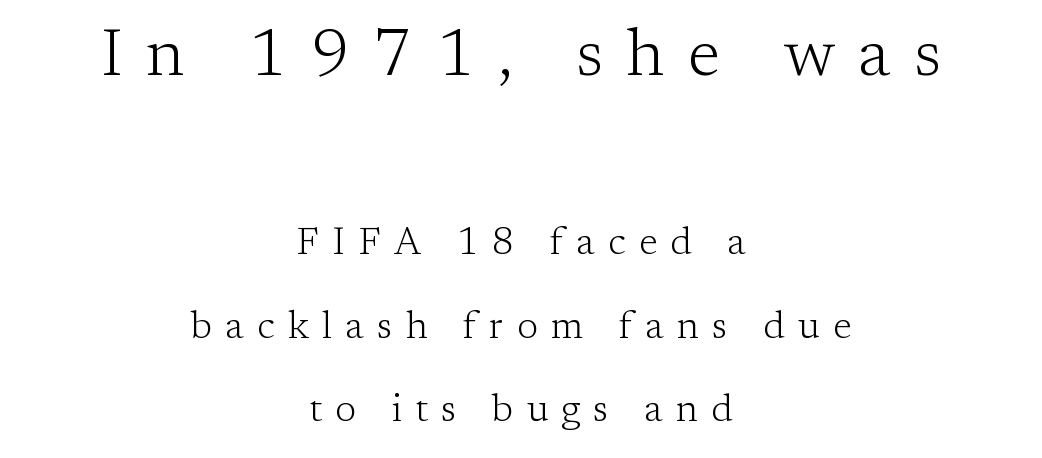
The image shows 67 px light serif type, upright; set centered, loose line spacing (2.2x), unusually wide letter spacing (+0.35 em), not underlined; the first (top) block is 1.76x larger; low stroke contrast and a medium x-height.
